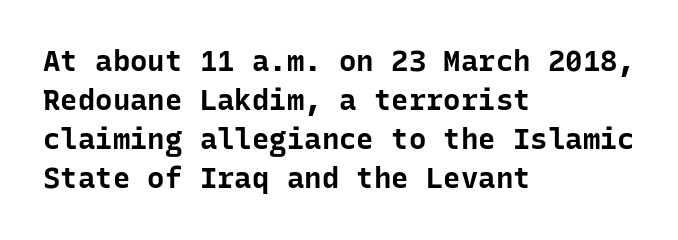
The characters display no serif detailing; their extremities are plain. What stands out about the letter spacing? Nothing — it is the standard amount. This rendering uses left alignment, leaving the right contour irregular. Each letter, wide or thin by design, is forced into the same width here. The characters look thick and weighty, a clear bold.
